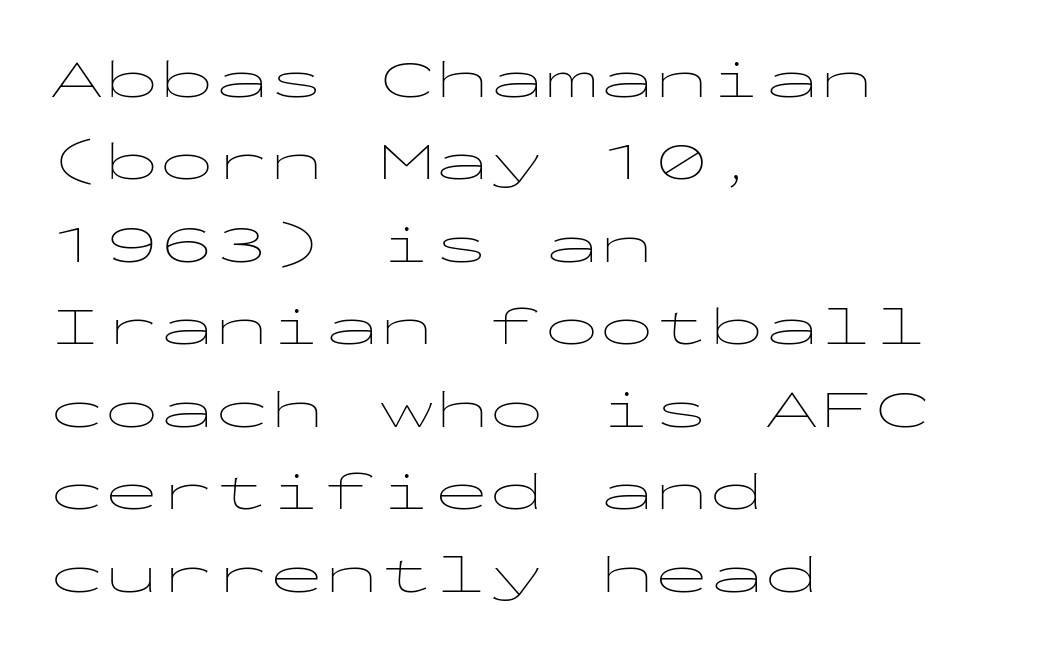
{"serif": "no", "italic": "no", "bold": "no", "weight": "thin", "width": "wide", "stroke_contrast": "low", "x_height": "medium", "monospaced": "yes", "underline": "no", "align": "left", "line_spacing": "normal", "line_spacing_ratio": 1.5, "letter_spacing": "normal", "letter_spacing_em": 0.0, "glyph_px": 55}
